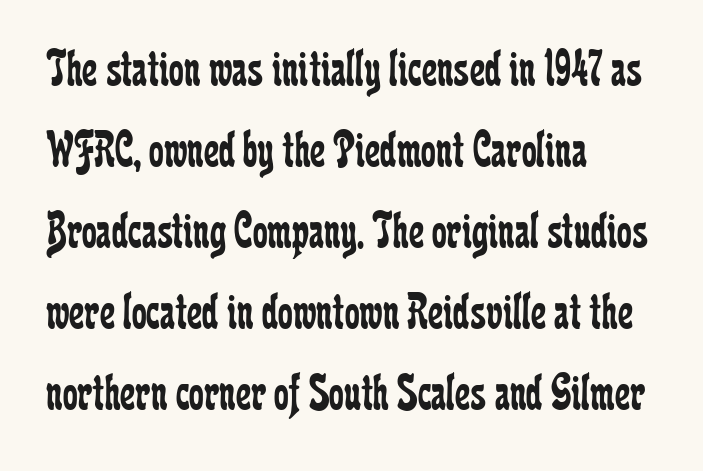
{"serif": "yes", "italic": "no", "bold": "no", "weight": "regular", "width": "condensed", "stroke_contrast": "low", "x_height": "medium", "monospaced": "no", "underline": "no", "align": "left", "line_spacing": "normal", "line_spacing_ratio": 1.53, "letter_spacing": "normal", "letter_spacing_em": 0.0, "glyph_px": 53}
